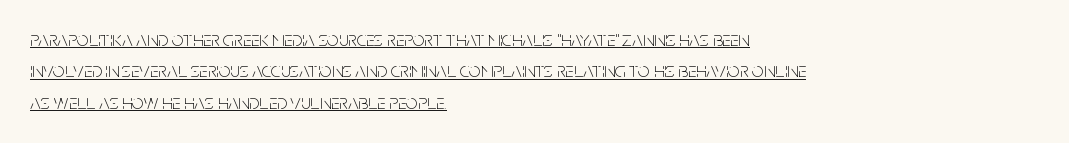
Q: Is the text bold? A: No.
Q: Is the text italic (slanted)? A: No, it is upright.
Q: Is the text underlined? A: Yes.
Q: How is the paragraph aligned? A: Left-aligned.
Q: Is the spacing between letters normal or unusually wide? A: Normal.
Q: Is the spacing between lines tight, normal or loose? A: Normal.
